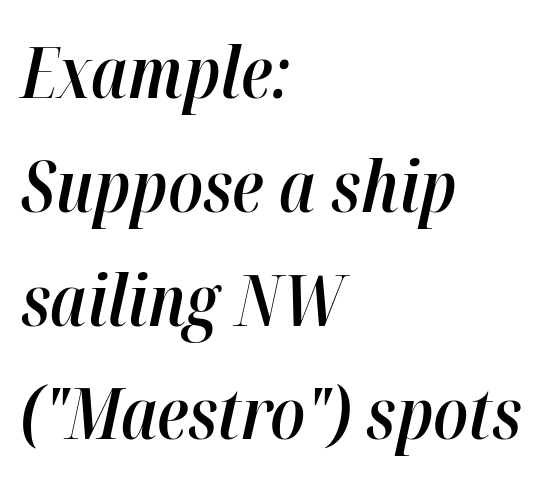
The passage shown has conventional tracking throughout. This sample uses an oblique cut, with every glyph tilted off the vertical. The rendering anchors every line to the left-hand side. The face used here is proportionally spaced, like ordinary book or web type. The foot of each line stays bare and open.
